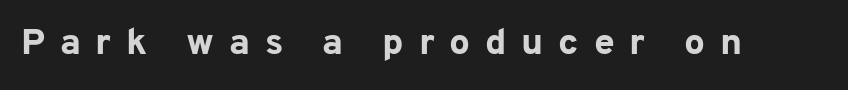
Q: Is the text bold? A: Yes.
Q: Is the text italic (slanted)? A: No, it is upright.
Q: Is the typeface a serif or a sans-serif typeface? A: Sans-serif.
Q: Is the text underlined? A: No.
Q: Is the spacing between letters normal or unusually wide? A: Unusually wide.
Q: Width (condensed, normal, or wide)? A: Normal.
Q: Stroke contrast? A: Low.
Q: x-height? A: Medium.
Q: Monospaced? A: No.
